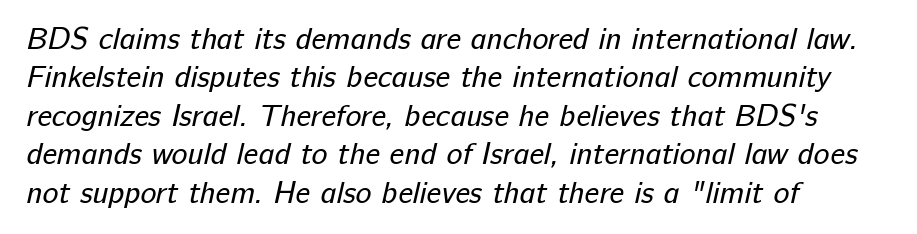
Words appear dense and cohesive because spacing is normal. Visually the block forms a straight wall on the left and a jagged coastline on the right. Think of a printed novel: that variable character pitch is what you see here. Nothing sits at the stroke ends, so this counts as sans-serif. These lines sit exactly where default settings would place them.
